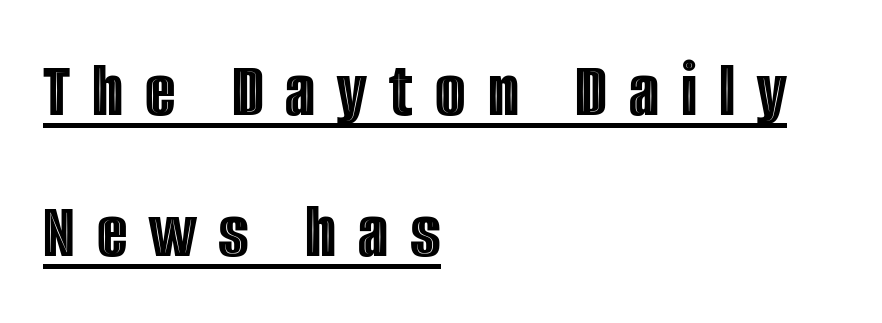
{"italic": "no", "width": "condensed", "x_height": "large", "monospaced": "no", "underline": "yes", "align": "left", "line_spacing_ratio": 1.78, "letter_spacing": "wide", "letter_spacing_em": 0.28, "glyph_px": 79}
